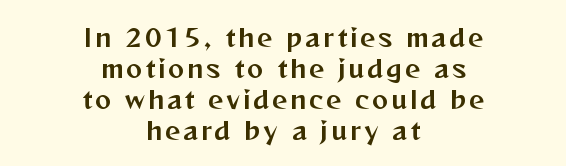
The image shows 24 px text type, upright; set centered, normal line spacing (1.29x), not underlined.
